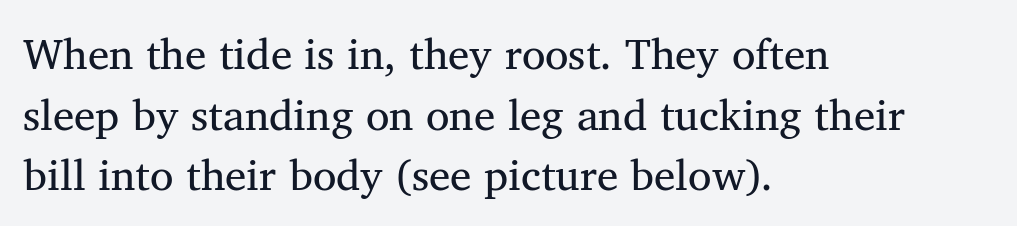
The image shows 43 px serif type; set left-aligned, normal line spacing (1.41x), normal letter spacing, not underlined; medium stroke contrast and a medium x-height.
